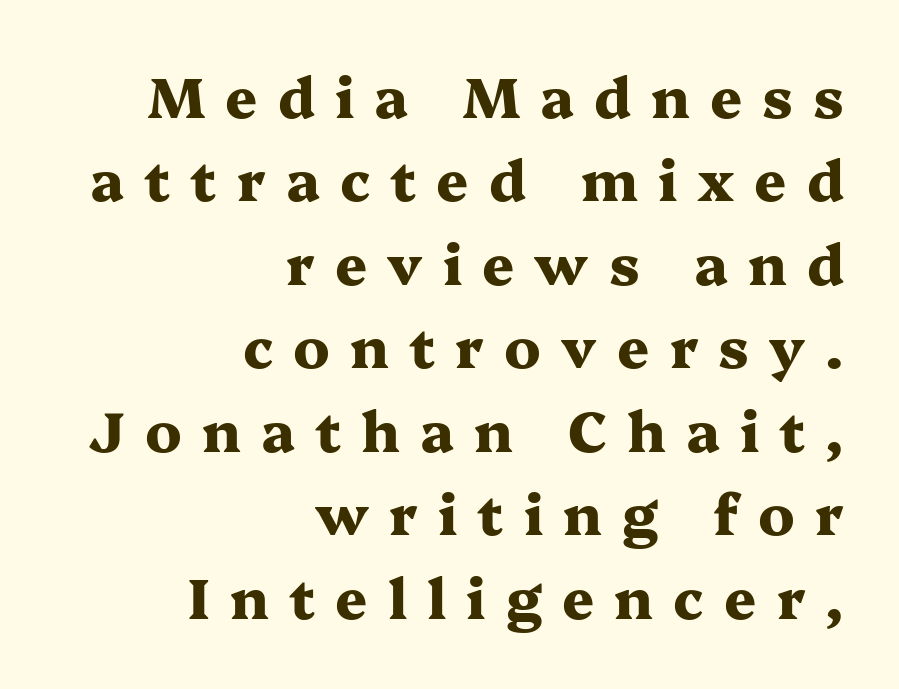
Q: Is the text bold? A: Yes.
Q: Is the text italic (slanted)? A: No, it is upright.
Q: Is the typeface a serif or a sans-serif typeface? A: Serif.
Q: Is the text underlined? A: No.
Q: How is the paragraph aligned? A: Right-aligned.
Q: Is the spacing between letters normal or unusually wide? A: Unusually wide.
Q: Is the spacing between lines tight, normal or loose? A: Normal.
Q: Width (condensed, normal, or wide)? A: Wide.
Q: Stroke contrast? A: Medium.
Q: x-height? A: Medium.
Q: Monospaced? A: No.
